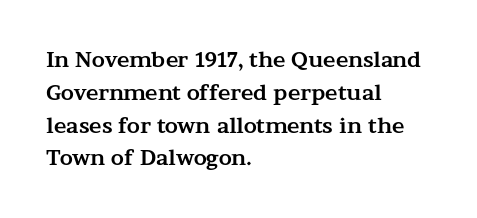
{"italic": "no", "bold": "yes", "underline": "no", "align": "left", "line_spacing": "normal", "line_spacing_ratio": 1.56, "letter_spacing": "normal", "letter_spacing_em": 0.0, "glyph_px": 21}
